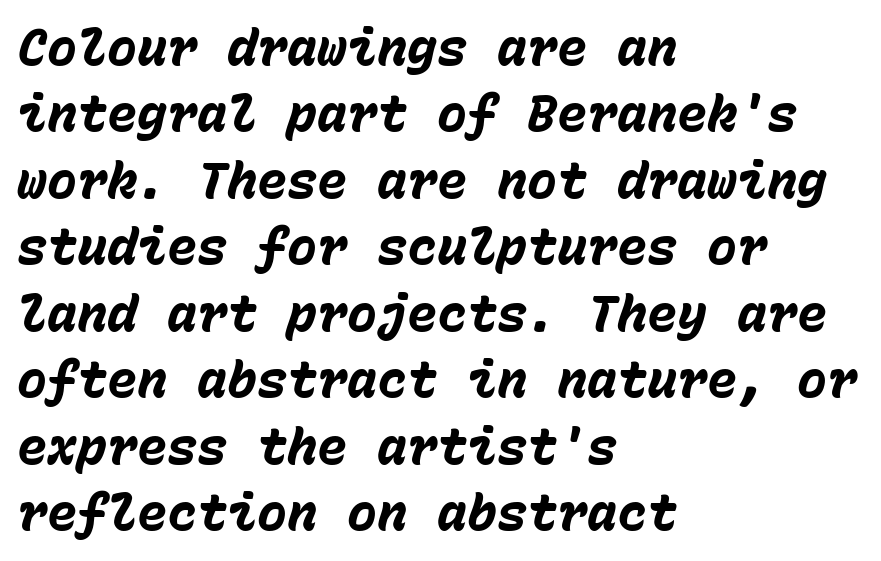
Every letter is thick-stroked: bold, no question. Caption: multi-line text, flush left, ragged right. The tracking reads as untouched default to a designer's eye. Is there much room between lines? A standard amount, neither cramped nor airy.
